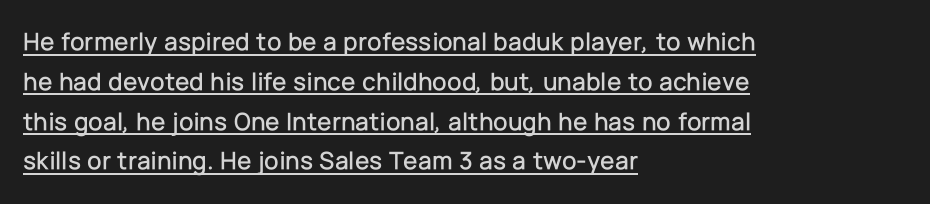
The image shows 26 px text type, upright; set left-aligned, normal line spacing (1.53x), normal letter spacing, underlined.
